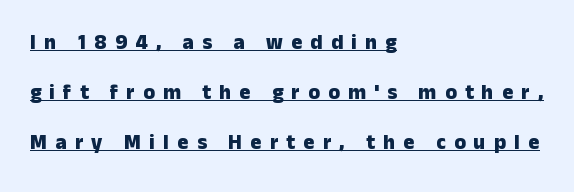
Q: Is the text bold? A: Yes.
Q: Is the text italic (slanted)? A: No, it is upright.
Q: Is the text underlined? A: Yes.
Q: How is the paragraph aligned? A: Left-aligned.
Q: Is the spacing between letters normal or unusually wide? A: Unusually wide.
Q: Is the spacing between lines tight, normal or loose? A: Loose.
